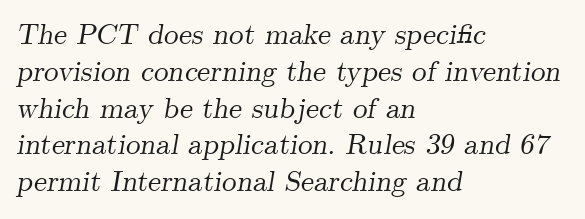
Any mark beneath the type? The region is blank. You could not count columns in this text — the font is proportionally spaced. The rendering applies a slant to the glyphs. Here the glyphs are tracked normally, forming tight word shapes. Notice how the passage keeps a crisp vertical edge on the left only.
